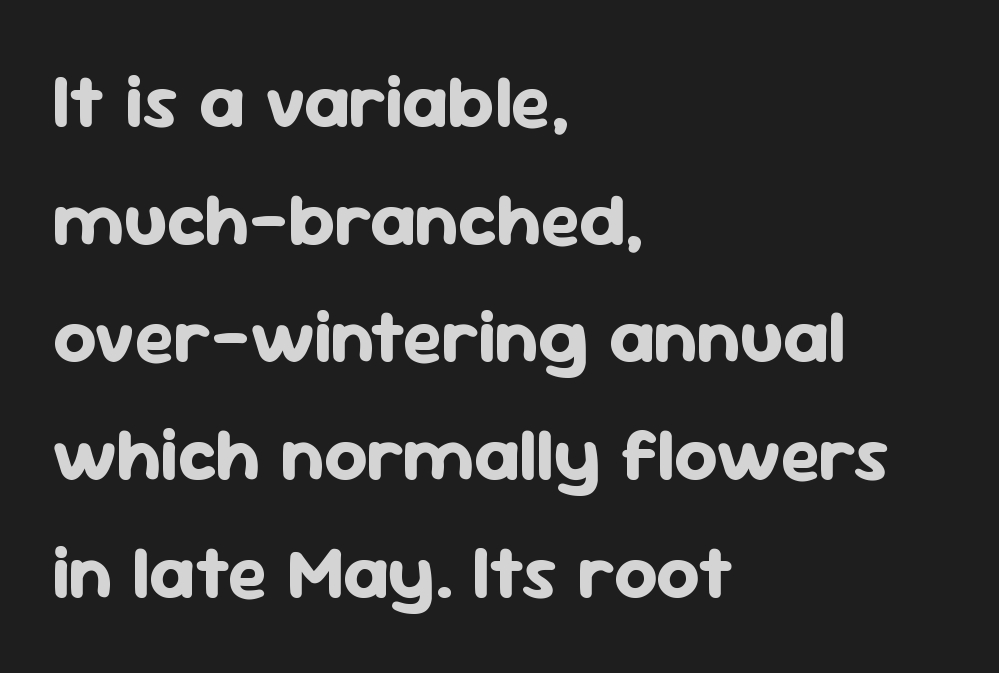
Q: Is the text bold? A: Yes.
Q: Is the text italic (slanted)? A: No, it is upright.
Q: Is the typeface a serif or a sans-serif typeface? A: Sans-serif.
Q: Is the text underlined? A: No.
Q: How is the paragraph aligned? A: Left-aligned.
Q: Is the spacing between letters normal or unusually wide? A: Normal.
Q: Is the spacing between lines tight, normal or loose? A: Normal.
Q: Width (condensed, normal, or wide)? A: Normal.
Q: Stroke contrast? A: Low.
Q: x-height? A: Medium.
Q: Monospaced? A: No.
